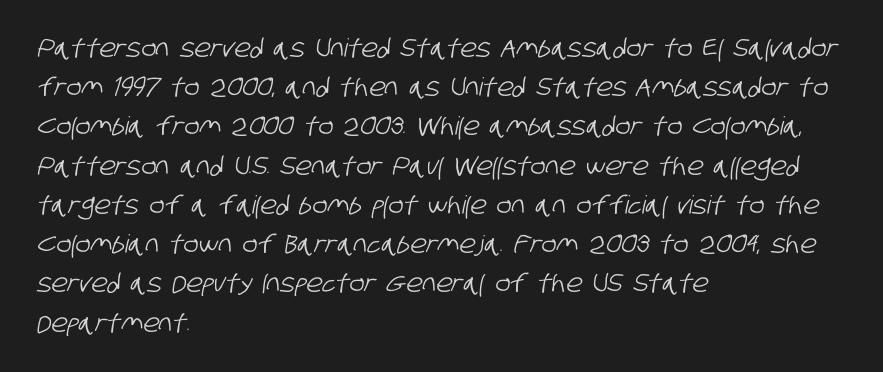
The image shows 25 px text type; set left-aligned, normal line spacing (1.57x), normal letter spacing, not underlined.
